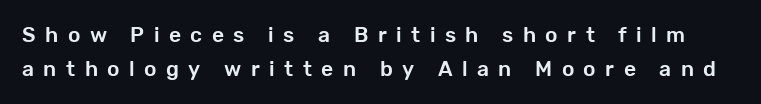
Q: Is the text italic (slanted)? A: No, it is upright.
Q: Is the text underlined? A: No.
Q: Is the spacing between letters normal or unusually wide? A: Unusually wide.
Q: Is the spacing between lines tight, normal or loose? A: Normal.
